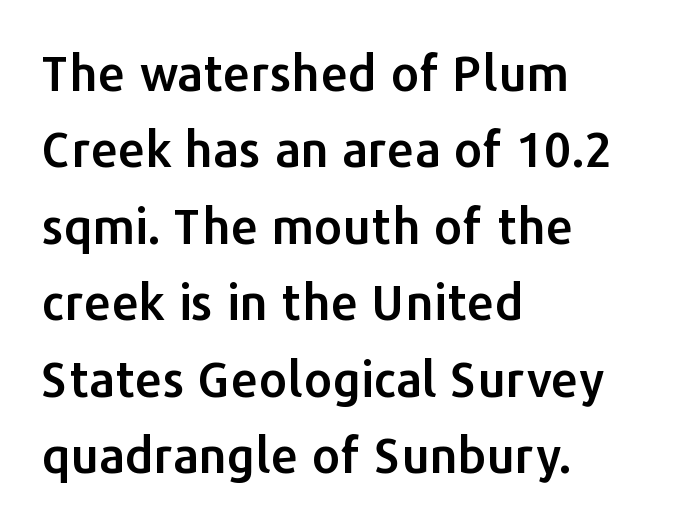
{"serif": "no", "italic": "no", "width": "normal", "stroke_contrast": "low", "x_height": "medium", "monospaced": "no", "underline": "no", "align": "left", "line_spacing": "normal", "line_spacing_ratio": 1.56, "letter_spacing": "normal", "letter_spacing_em": 0.0, "glyph_px": 49}
